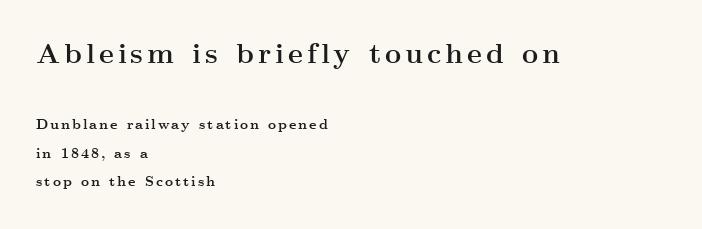
The image shows 28 px semibold, wide serif type, upright; set left-aligned, loose line spacing (2.03x), not underlined; the first (top) block is 2.0x larger; medium stroke contrast and a small x-height.
